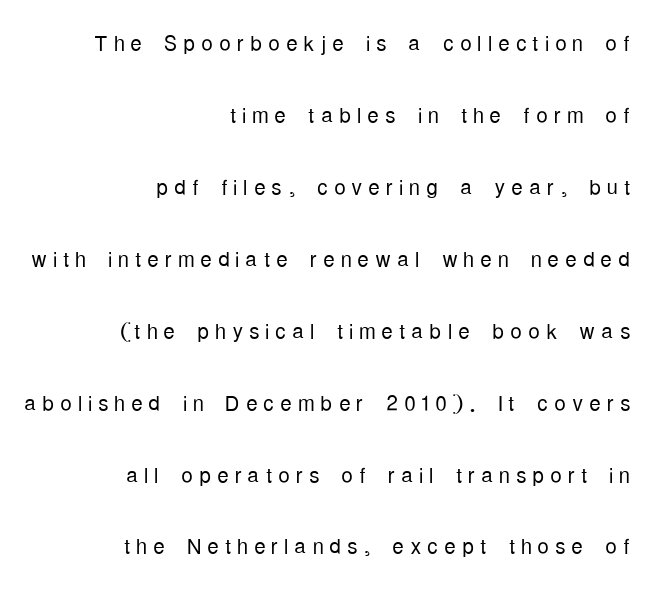
One-word summary of the alignment: right. Is this a heavy cut? Hardly; it is regular or lighter. If you drew a line through each stem, it would be perfectly vertical. These lines are composed in type without serifs. If you measured baseline to baseline, you'd find a long distance.
